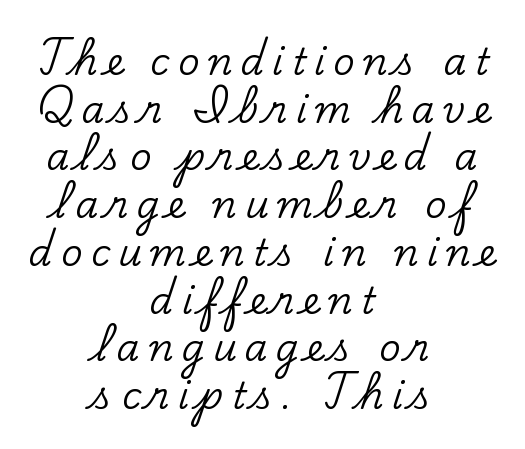
Q: Is the text italic (slanted)? A: Yes.
Q: Is the typeface a serif or a sans-serif typeface? A: Serif.
Q: Is the text underlined? A: No.
Q: How is the paragraph aligned? A: Centered.
Q: Is the spacing between letters normal or unusually wide? A: Unusually wide.
Q: Is the spacing between lines tight, normal or loose? A: Normal.
Q: Width (condensed, normal, or wide)? A: Normal.
Q: Stroke contrast? A: Low.
Q: x-height? A: Small.
Q: Monospaced? A: No.
